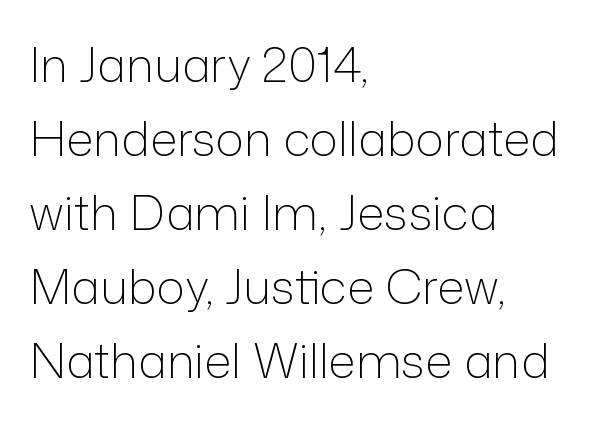
Q: Is the text bold? A: No.
Q: Is the text italic (slanted)? A: No, it is upright.
Q: Is the typeface a serif or a sans-serif typeface? A: Sans-serif.
Q: Is the text underlined? A: No.
Q: How is the paragraph aligned? A: Left-aligned.
Q: Is the spacing between letters normal or unusually wide? A: Normal.
Q: Is the spacing between lines tight, normal or loose? A: Normal.
Q: Width (condensed, normal, or wide)? A: Normal.
Q: Stroke contrast? A: Low.
Q: x-height? A: Medium.
Q: Monospaced? A: No.
